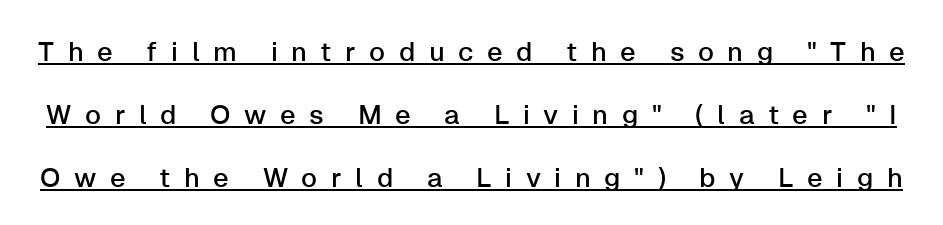
Q: Is the text italic (slanted)? A: No, it is upright.
Q: Is the text underlined? A: Yes.
Q: Is the spacing between letters normal or unusually wide? A: Unusually wide.
Q: Is the spacing between lines tight, normal or loose? A: Loose.
